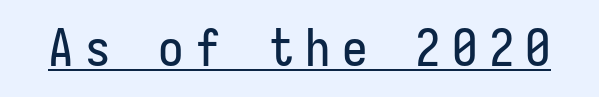
The image shows 51 px condensed sans-serif type, upright; set unusually wide letter spacing (+0.22 em), underlined; low stroke contrast and a medium x-height.
